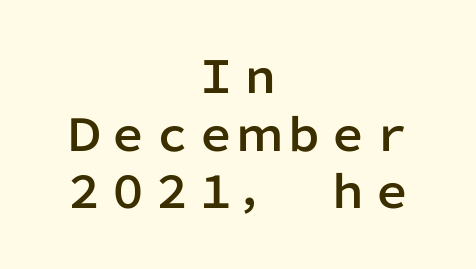
{"serif": "no", "italic": "no", "width": "normal", "stroke_contrast": "low", "x_height": "medium", "monospaced": "no", "underline": "no", "align": "center", "line_spacing": "normal", "line_spacing_ratio": 1.31, "letter_spacing": "normal", "letter_spacing_em": 0.0, "glyph_px": 44}
